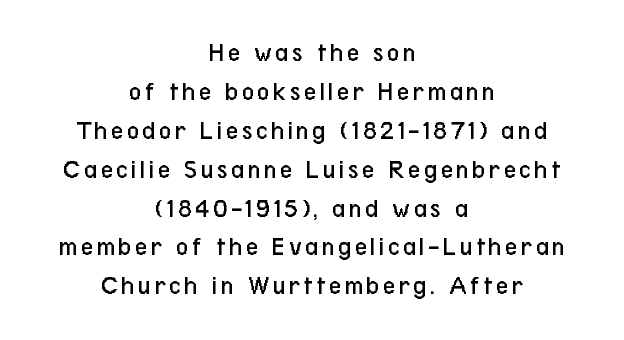
Q: Is the text bold? A: No.
Q: Is the text italic (slanted)? A: No, it is upright.
Q: Is the text underlined? A: No.
Q: How is the paragraph aligned? A: Centered.
Q: Is the spacing between lines tight, normal or loose? A: Normal.
